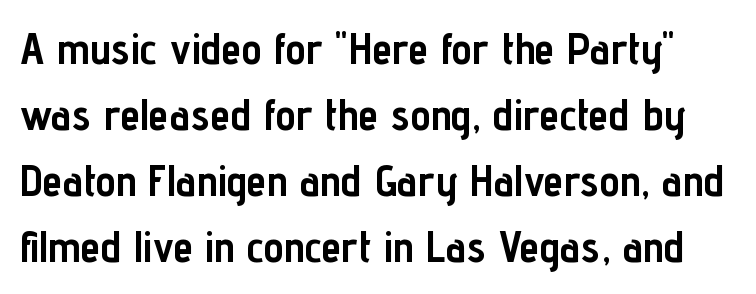
{"serif": "no", "italic": "no", "bold": "yes", "weight": "semibold", "width": "condensed", "stroke_contrast": "low", "x_height": "medium", "monospaced": "no", "underline": "no", "line_spacing": "normal", "line_spacing_ratio": 1.47, "letter_spacing": "normal", "letter_spacing_em": 0.0, "glyph_px": 45}
